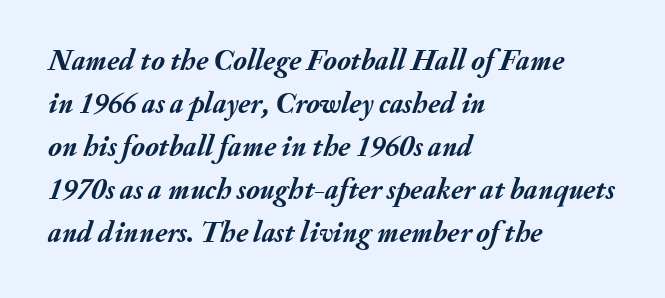
{"italic": "yes", "lean": "right", "slant_degrees": 20, "bold": "yes", "weight": "semibold", "width": "normal", "stroke_contrast": "medium", "x_height": "small", "monospaced": "no", "underline": "no", "align": "left", "line_spacing": "normal", "line_spacing_ratio": 1.48, "letter_spacing": "normal", "letter_spacing_em": 0.0, "glyph_px": 29}
